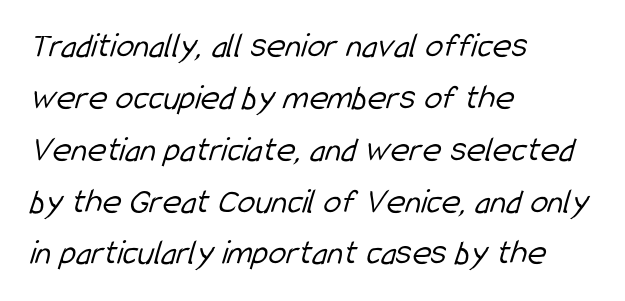
{"serif": "no", "bold": "no", "weight": "light", "width": "condensed", "stroke_contrast": "low", "x_height": "medium", "monospaced": "no", "underline": "no", "align": "left", "line_spacing": "normal", "line_spacing_ratio": 1.44, "letter_spacing": "normal", "letter_spacing_em": 0.0, "glyph_px": 36}
